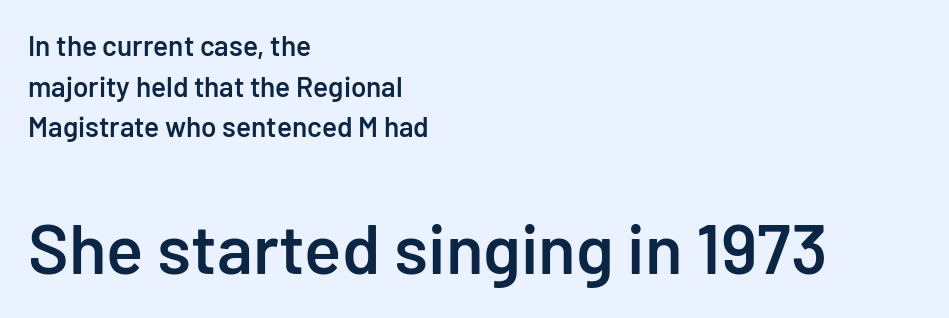
Q: Is the text bold? A: Semi-bold.
Q: Is the text italic (slanted)? A: No, it is upright.
Q: Is the typeface a serif or a sans-serif typeface? A: Sans-serif.
Q: Is the text underlined? A: No.
Q: How is the paragraph aligned? A: Left-aligned.
Q: Is the spacing between letters normal or unusually wide? A: Normal.
Q: Is the spacing between lines tight, normal or loose? A: Normal.
Q: Which block of text is set in a larger size, the first (top) or the second (bottom)? A: The second (bottom) one.
Q: Width (condensed, normal, or wide)? A: Normal.
Q: Stroke contrast? A: Low.
Q: x-height? A: Medium.
Q: Monospaced? A: No.
